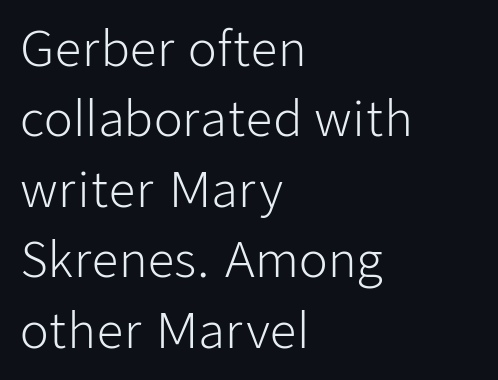
Has an underline been added? It has not. No feet cap the strokes, marking this as sans-serif type. Letters have the restrained weight of plain body copy at most. Students, note that the glyphs here touch the page at normal intervals. Leftover space on each line is placed entirely after the last word. Honestly, the row spacing looks completely unremarkable.
